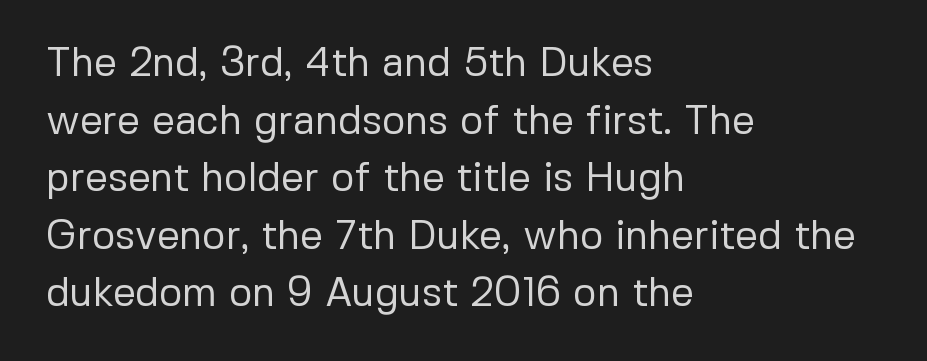
The image shows 40 px regular-weight sans-serif type, upright; set left-aligned, normal line spacing (1.44x), normal letter spacing, not underlined; low stroke contrast and a medium x-height.
